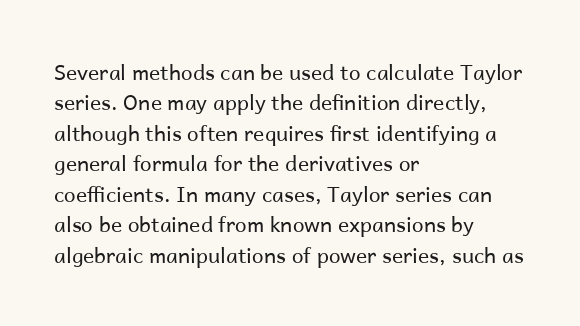
The image shows 21 px text type, upright; set left-aligned, normal line spacing (1.45x), normal letter spacing, not underlined.
